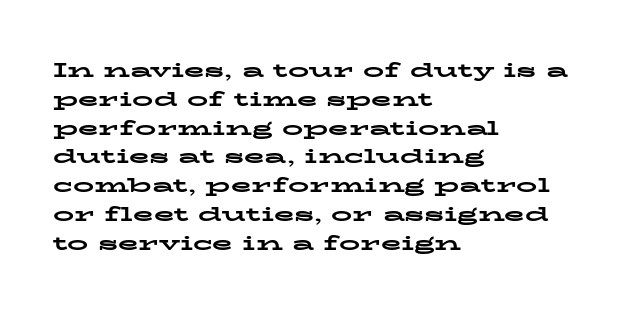
The image shows 21 px bold type, upright; set left-aligned, normal line spacing (1.37x), normal letter spacing, not underlined.
